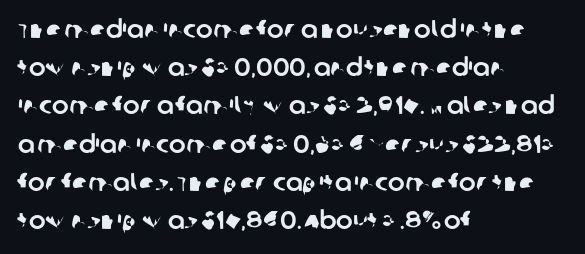
Q: Is the text underlined? A: No.
Q: How is the paragraph aligned? A: Left-aligned.
Q: Is the spacing between letters normal or unusually wide? A: Normal.
Q: Is the spacing between lines tight, normal or loose? A: Normal.
